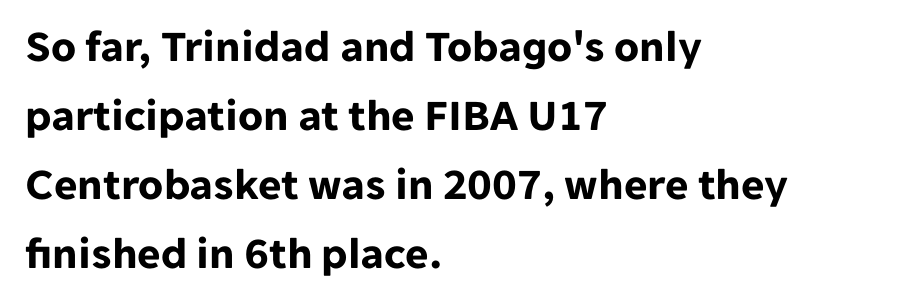
Q: Is the text bold? A: Yes.
Q: Is the text italic (slanted)? A: No, it is upright.
Q: Is the typeface a serif or a sans-serif typeface? A: Sans-serif.
Q: Is the text underlined? A: No.
Q: How is the paragraph aligned? A: Left-aligned.
Q: Is the spacing between letters normal or unusually wide? A: Normal.
Q: Is the spacing between lines tight, normal or loose? A: Normal.
Q: Width (condensed, normal, or wide)? A: Normal.
Q: Stroke contrast? A: Low.
Q: x-height? A: Medium.
Q: Monospaced? A: No.
